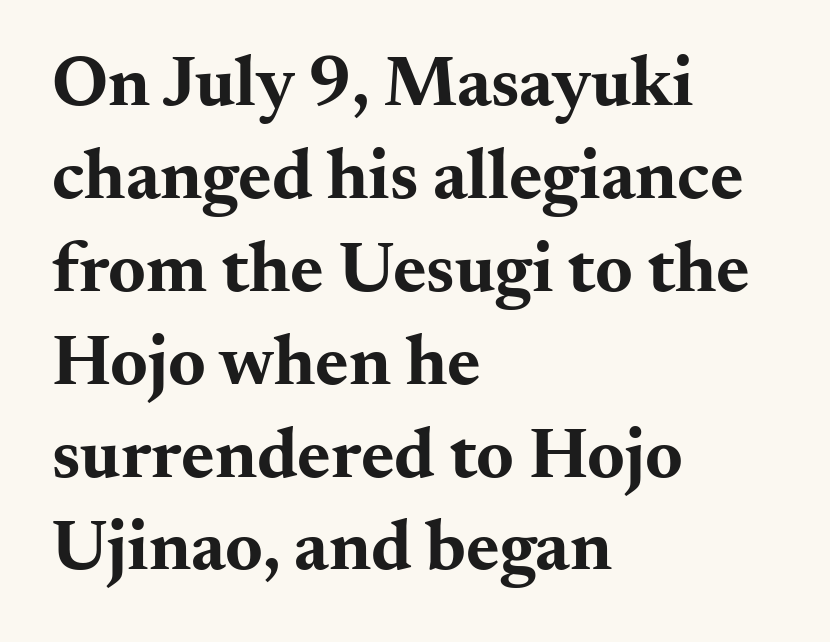
Q: Is the text bold? A: Yes.
Q: Is the text italic (slanted)? A: No, it is upright.
Q: Is the typeface a serif or a sans-serif typeface? A: Serif.
Q: Is the text underlined? A: No.
Q: How is the paragraph aligned? A: Left-aligned.
Q: Is the spacing between letters normal or unusually wide? A: Normal.
Q: Is the spacing between lines tight, normal or loose? A: Normal.
Q: Width (condensed, normal, or wide)? A: Wide.
Q: Stroke contrast? A: Medium.
Q: x-height? A: Small.
Q: Monospaced? A: No.
